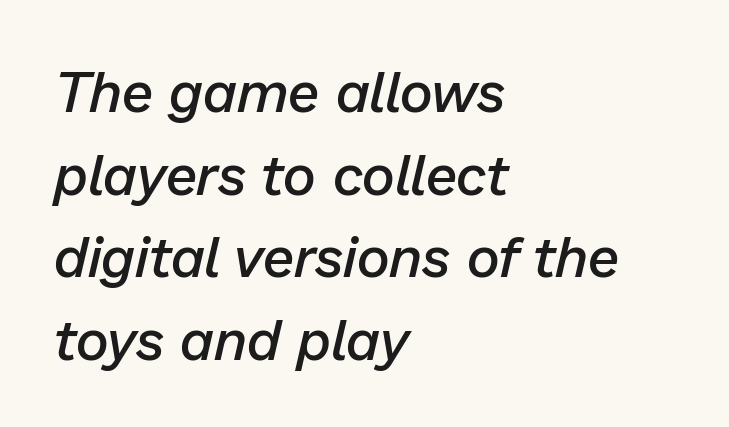
The passage is arranged the way most books set body copy — flush left. You could not count columns in this text — the font is proportionally spaced. Between one letter and the next there's only the usual sliver of space. Quick note: italic.
